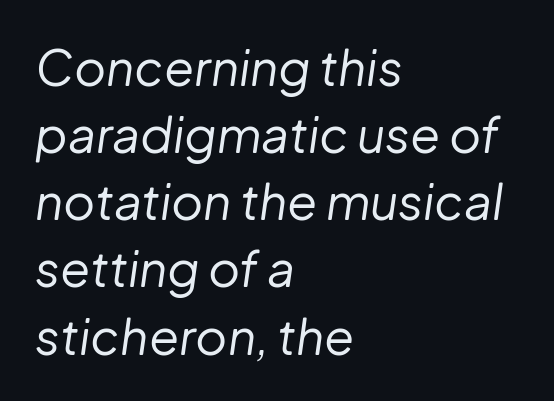
Lines of text with bare space underneath. Spacing verdict: proportional, widths tailored to each character. No extra tracking has been applied to these lines. Honestly, the row spacing looks completely unremarkable. Compared with a typical body face, this is equally light or lighter still. Line starts are locked; line ends wander.
